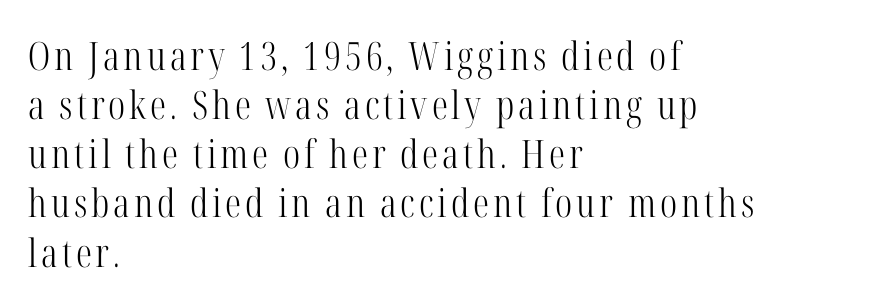
The image shows 39 px light, condensed serif type, upright; set left-aligned, normal line spacing (1.26x), not underlined; high stroke contrast and a medium x-height.
